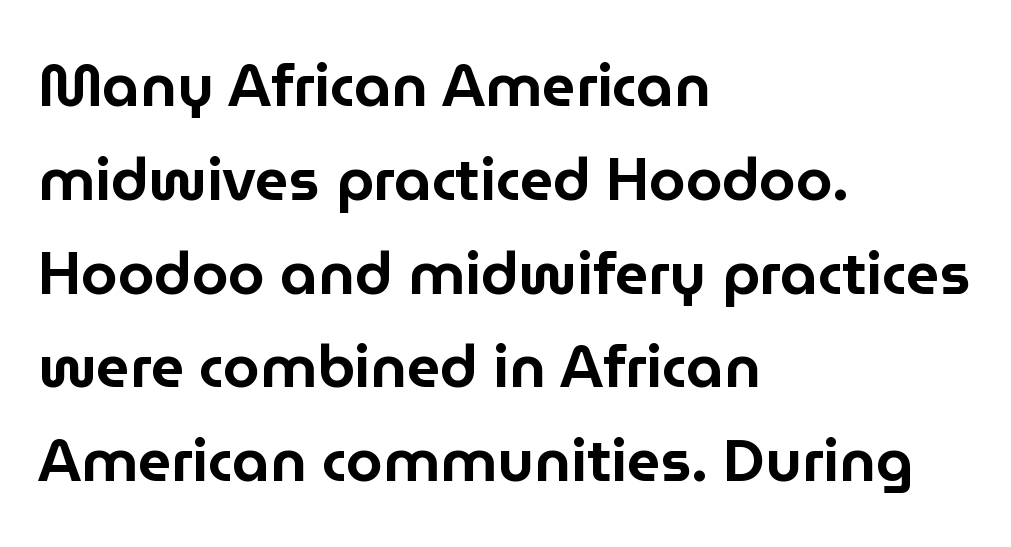
Q: Is the text italic (slanted)? A: No, it is upright.
Q: Is the typeface a serif or a sans-serif typeface? A: Sans-serif.
Q: Is the text underlined? A: No.
Q: How is the paragraph aligned? A: Left-aligned.
Q: Is the spacing between letters normal or unusually wide? A: Normal.
Q: Is the spacing between lines tight, normal or loose? A: Normal.
Q: Width (condensed, normal, or wide)? A: Normal.
Q: Stroke contrast? A: Low.
Q: x-height? A: Medium.
Q: Monospaced? A: No.
